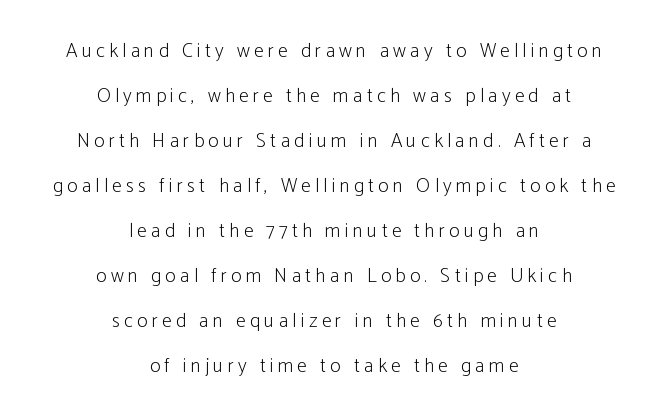
The image shows 20 px text type, upright; set centered, loose line spacing (2.25x), unusually wide letter spacing (+0.21 em), not underlined.
